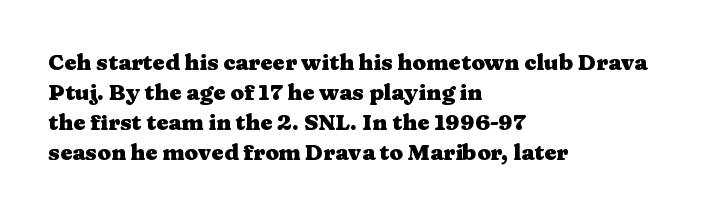
The paragraph shown leans on its left margin. This block has exactly the height ordinary leading produces. Italic: no, the glyphs are upright roman. The baseline area is clear.
